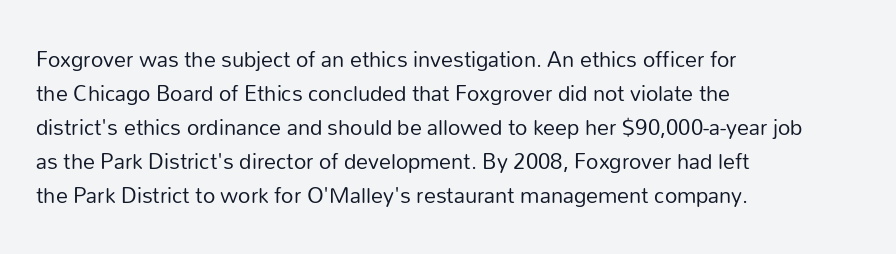
Q: Is the text bold? A: No.
Q: Is the text italic (slanted)? A: No, it is upright.
Q: Is the text underlined? A: No.
Q: How is the paragraph aligned? A: Left-aligned.
Q: Is the spacing between letters normal or unusually wide? A: Normal.
Q: Is the spacing between lines tight, normal or loose? A: Normal.
